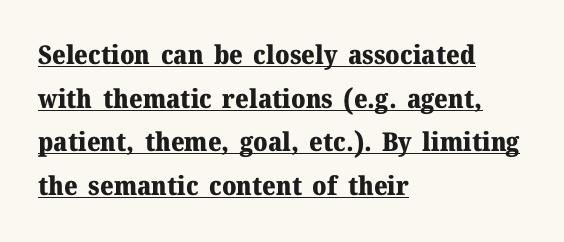
{"italic": "no", "bold": "yes", "underline": "yes", "align": "left", "line_spacing": "normal", "line_spacing_ratio": 1.68, "letter_spacing": "normal", "letter_spacing_em": 0.0, "glyph_px": 26}
